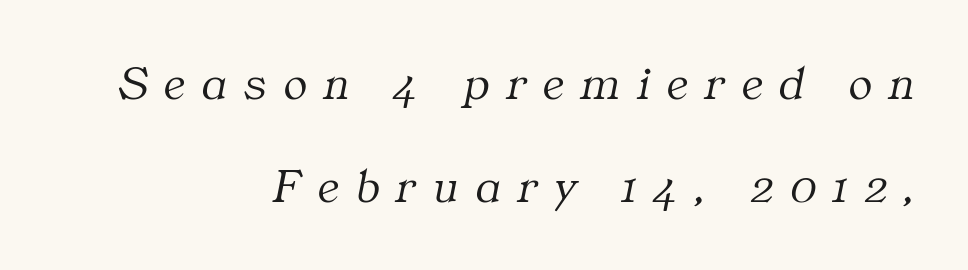
The image shows 49 px light serif type, italic (leaning right); set right-aligned, loose line spacing (2.11x), unusually wide letter spacing (+0.35 em), not underlined; medium stroke contrast and a medium x-height.
